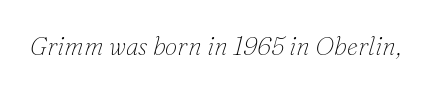
The image shows 25 px text type, italic (leaning right); set normal letter spacing, not underlined.
